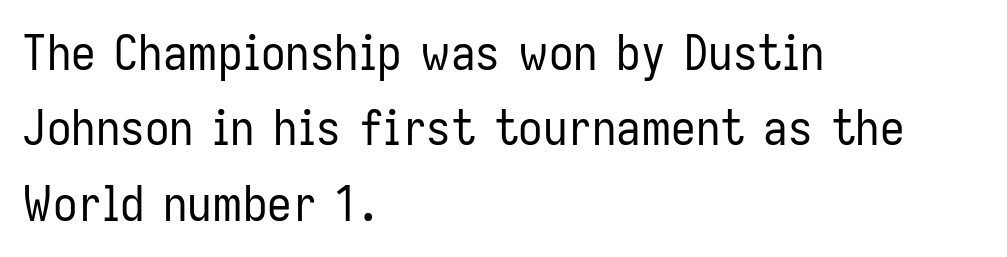
{"serif": "no", "italic": "no", "bold": "no", "weight": "regular", "width": "condensed", "stroke_contrast": "low", "x_height": "medium", "monospaced": "no", "underline": "no", "align": "left", "line_spacing": "normal", "line_spacing_ratio": 1.54, "letter_spacing": "normal", "letter_spacing_em": 0.0, "glyph_px": 49}
